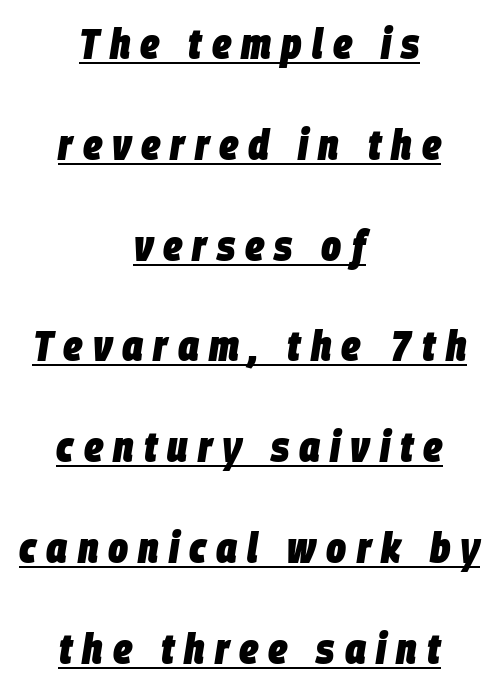
{"italic": "yes", "lean": "right", "slant_degrees": 9, "bold": "yes", "weight": "heavy", "width": "condensed", "stroke_contrast": "low", "x_height": "large", "monospaced": "no", "underline": "yes", "align": "center", "line_spacing": "loose", "line_spacing_ratio": 2.4, "letter_spacing": "wide", "letter_spacing_em": 0.24, "glyph_px": 42}
